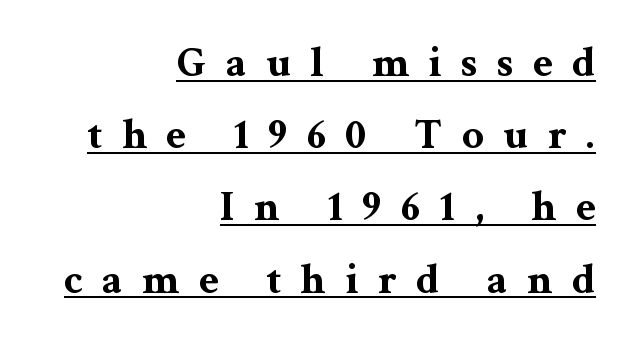
Q: Is the text bold? A: Yes.
Q: Is the text italic (slanted)? A: No, it is upright.
Q: Is the typeface a serif or a sans-serif typeface? A: Serif.
Q: Is the text underlined? A: Yes.
Q: How is the paragraph aligned? A: Right-aligned.
Q: Is the spacing between letters normal or unusually wide? A: Unusually wide.
Q: Is the spacing between lines tight, normal or loose? A: Normal.
Q: Width (condensed, normal, or wide)? A: Wide.
Q: Stroke contrast? A: Medium.
Q: x-height? A: Medium.
Q: Monospaced? A: No.
